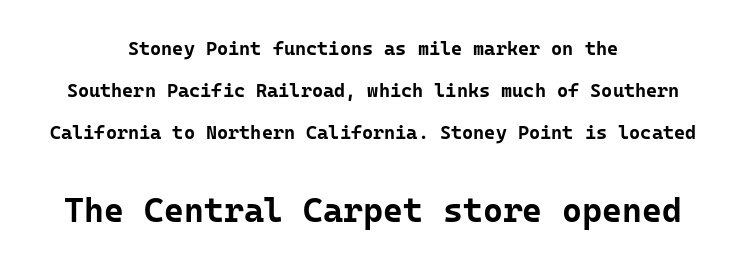
The image shows 34 px bold sans-serif type, upright, monospaced; set centered, loose line spacing (2.21x), normal letter spacing, not underlined; the second (bottom) block is 1.79x larger; low stroke contrast and a medium x-height.
